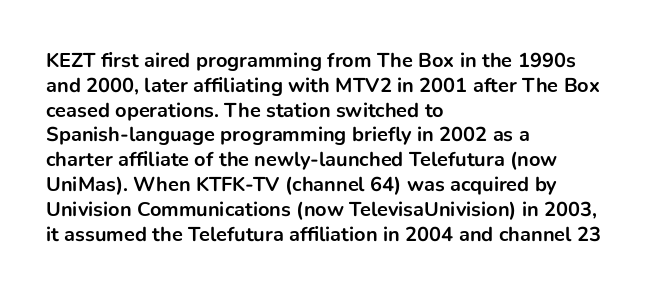
The image shows 20 px bold type, upright; set left-aligned, line spacing 1.24x, normal letter spacing, not underlined.
